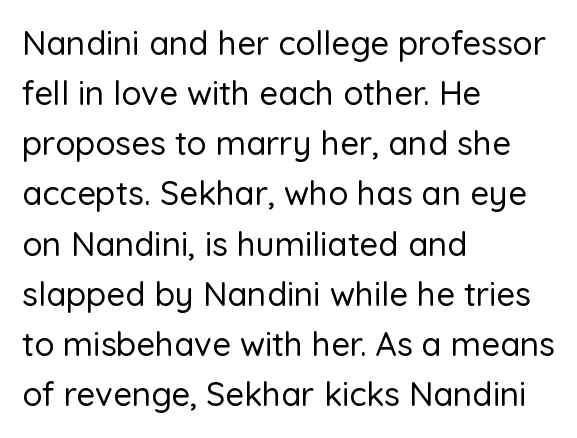
No word sits above an underline. Tall strokes in this sample are plumb rather than angled. Do the characters align in a grid? No, the font is proportional. Serifs: no, the terminals of the letterforms are clean.
